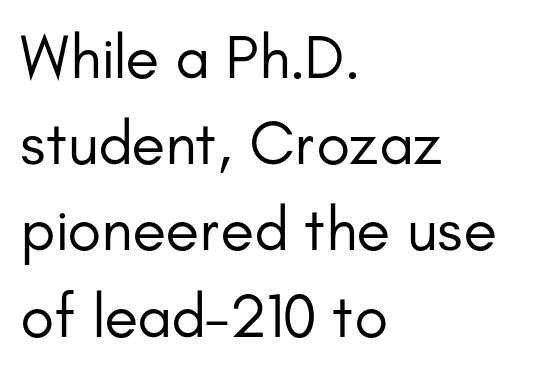
Q: Is the text bold? A: No.
Q: Is the text italic (slanted)? A: No, it is upright.
Q: Is the typeface a serif or a sans-serif typeface? A: Sans-serif.
Q: Is the text underlined? A: No.
Q: How is the paragraph aligned? A: Left-aligned.
Q: Is the spacing between letters normal or unusually wide? A: Normal.
Q: Is the spacing between lines tight, normal or loose? A: Normal.
Q: Width (condensed, normal, or wide)? A: Normal.
Q: Stroke contrast? A: Low.
Q: x-height? A: Small.
Q: Monospaced? A: No.
